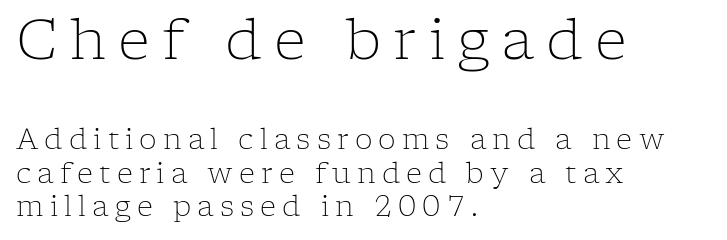
Q: Is the text bold? A: No.
Q: Is the text italic (slanted)? A: No, it is upright.
Q: Is the typeface a serif or a sans-serif typeface? A: Serif.
Q: Is the text underlined? A: No.
Q: How is the paragraph aligned? A: Left-aligned.
Q: Is the spacing between letters normal or unusually wide? A: Unusually wide.
Q: Which block of text is set in a larger size, the first (top) or the second (bottom)? A: The first (top) one.
Q: Width (condensed, normal, or wide)? A: Normal.
Q: Stroke contrast? A: Low.
Q: x-height? A: Medium.
Q: Monospaced? A: No.
